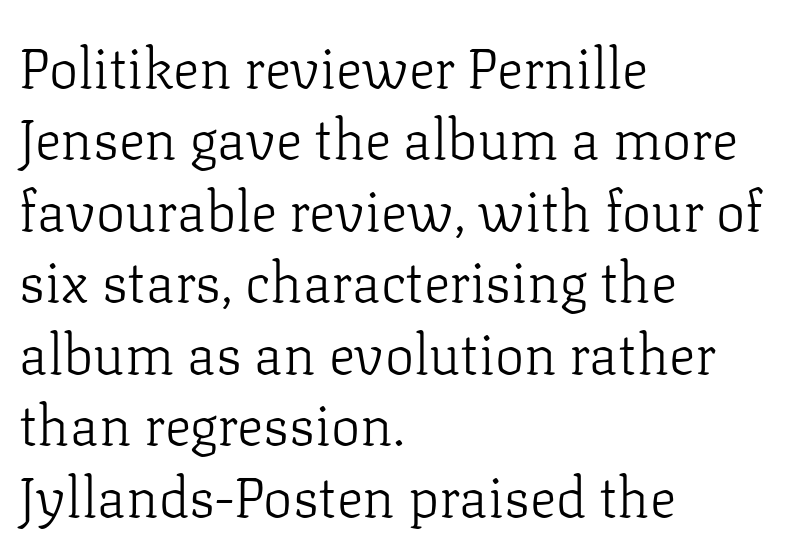
The image shows 55 px light serif type, upright; set left-aligned, normal line spacing (1.3x), normal letter spacing, not underlined; low stroke contrast and a medium x-height.
